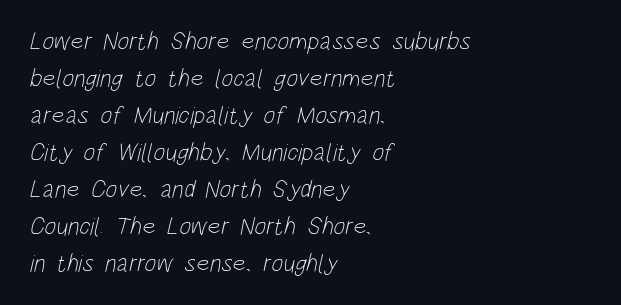
Layout note: lines flush left. You could call the tracking neutral — neither tight nor loose. Type without underlining. How would I describe the line gaps? Plain and ordinary. Bold? No — there's no thickening of the strokes.
